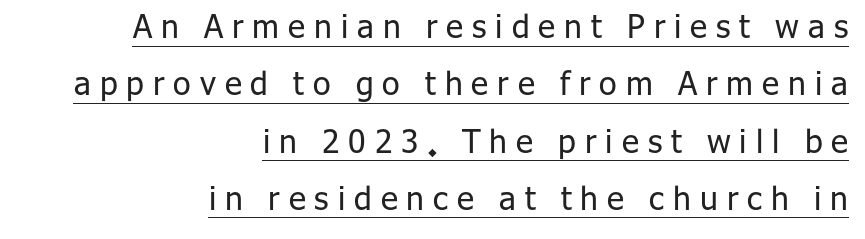
{"serif": "no", "italic": "no", "bold": "no", "weight": "regular", "width": "normal", "stroke_contrast": "low", "x_height": "medium", "monospaced": "no", "underline": "yes", "align": "right", "line_spacing_ratio": 1.79, "letter_spacing": "wide", "letter_spacing_em": 0.28, "glyph_px": 32}
